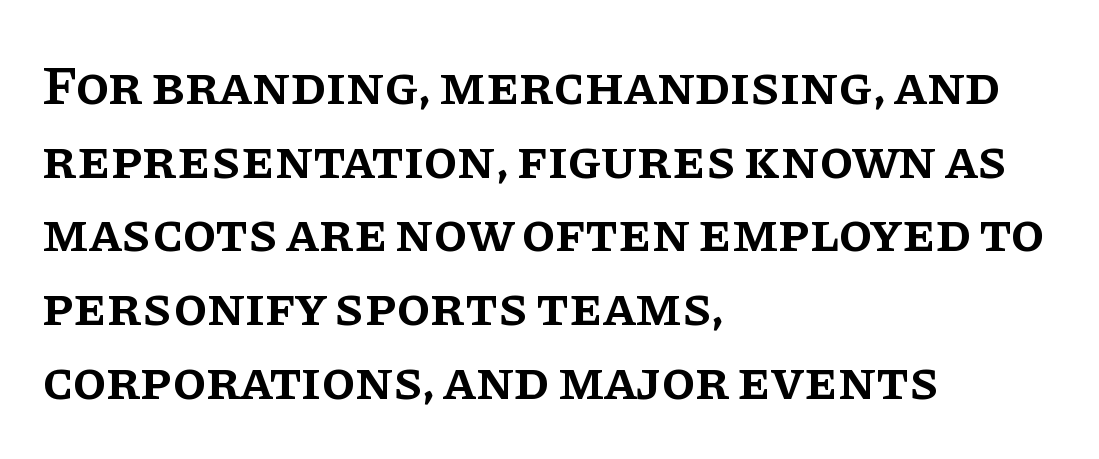
The image shows 55 px semibold serif type, upright; set left-aligned, normal line spacing (1.34x), normal letter spacing, not underlined; low stroke contrast and a large x-height.
